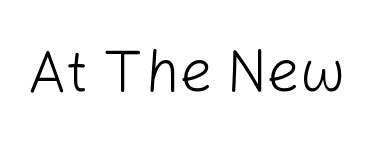
{"serif": "no", "italic": "no", "bold": "no", "weight": "light", "width": "normal", "stroke_contrast": "low", "x_height": "medium", "monospaced": "no", "underline": "no", "letter_spacing": "normal", "letter_spacing_em": 0.0, "glyph_px": 59}
